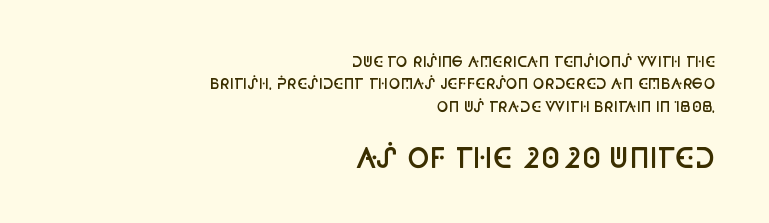
{"italic": "no", "bold": "semi", "underline": "no", "align": "right", "line_spacing": "normal", "line_spacing_ratio": 1.6, "letter_spacing": "normal", "letter_spacing_em": 0.0, "larger_block": "second", "size_ratio": 1.93, "glyph_px": 27}
